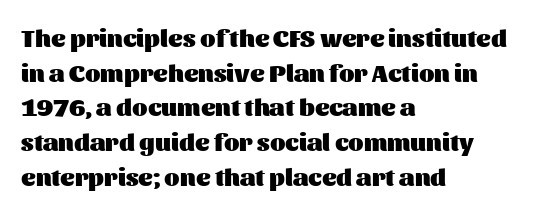
Q: Is the text bold? A: Yes.
Q: Is the text italic (slanted)? A: No, it is upright.
Q: Is the text underlined? A: No.
Q: How is the paragraph aligned? A: Left-aligned.
Q: Is the spacing between letters normal or unusually wide? A: Normal.
Q: Is the spacing between lines tight, normal or loose? A: Normal.
